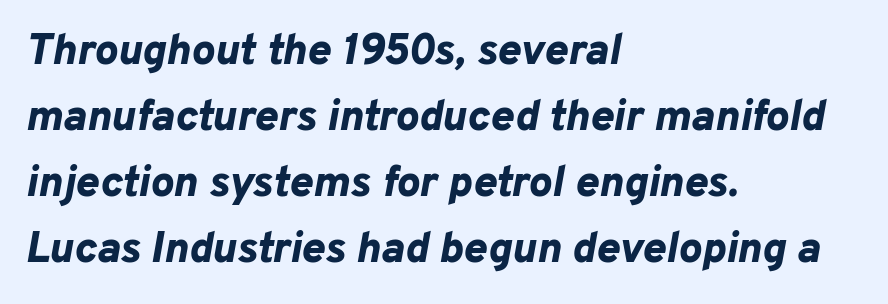
The image shows 44 px bold type, italic (leaning right); set left-aligned, normal line spacing (1.5x), normal letter spacing, not underlined; low stroke contrast and a medium x-height.
